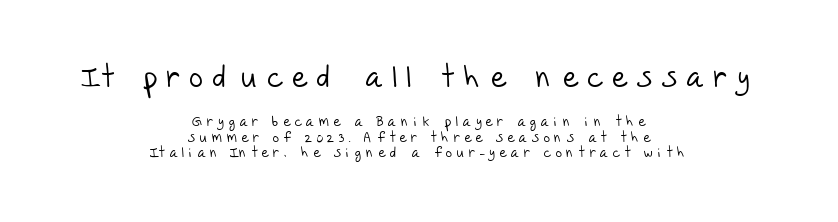
This sample has the flowing, uneven cadence of proportional lettering. Serifs: no, the terminals of the letterforms are clean. Unbolded letterforms with no extra heft. Bigger letters appear in the top chunk; the bottom chunk is reduced. A centered setting, common on invitations and titles, is used for this passage.
